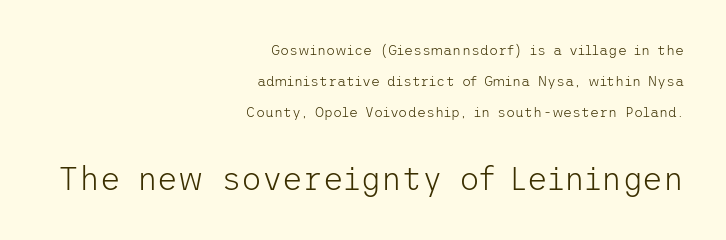
The image shows 32 px light sans-serif type, upright; set right-aligned, loose line spacing (2.21x), normal letter spacing, not underlined; the second (bottom) block is 2.29x larger; low stroke contrast and a medium x-height.
